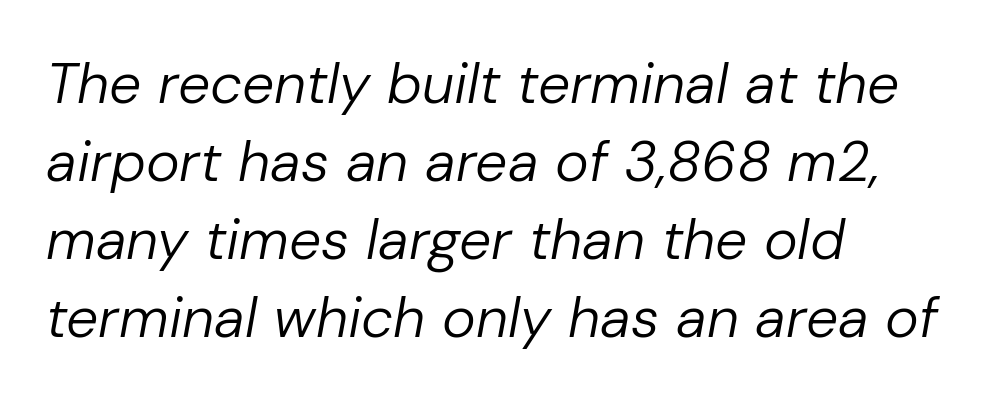
The image shows 57 px regular-weight type, italic (leaning right); set left-aligned, normal line spacing (1.37x), normal letter spacing, not underlined; low stroke contrast and a medium x-height.
